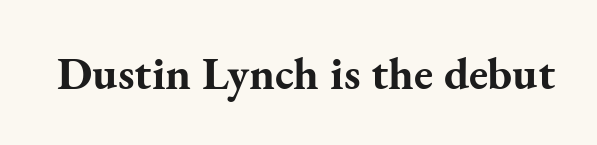
{"serif": "yes", "italic": "no", "bold": "yes", "weight": "bold", "width": "normal", "stroke_contrast": "medium", "x_height": "small", "monospaced": "no", "underline": "no", "letter_spacing": "normal", "letter_spacing_em": 0.0, "glyph_px": 46}
